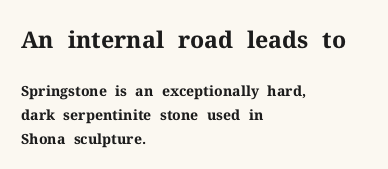
Q: Is the text bold? A: Yes.
Q: Is the text italic (slanted)? A: No, it is upright.
Q: Is the text underlined? A: No.
Q: How is the paragraph aligned? A: Left-aligned.
Q: Is the spacing between letters normal or unusually wide? A: Normal.
Q: Which block of text is set in a larger size, the first (top) or the second (bottom)? A: The first (top) one.
